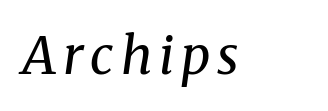
Lines of text with bare space underneath. A typesetter would label this face a serif. Is the type heavy? It reads as light-to-regular instead. Italic? Definitely — the glyphs are oblique. Spacing verdict: proportional, widths tailored to each character.
